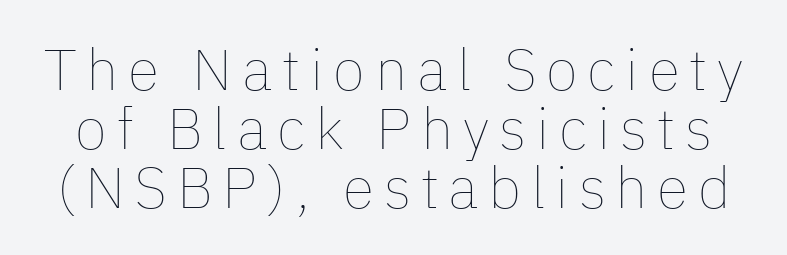
{"italic": "no", "bold": "no", "weight": "thin", "width": "normal", "stroke_contrast": "low", "x_height": "medium", "monospaced": "no", "underline": "no", "line_spacing": "tight", "line_spacing_ratio": 1.02, "glyph_px": 58}
